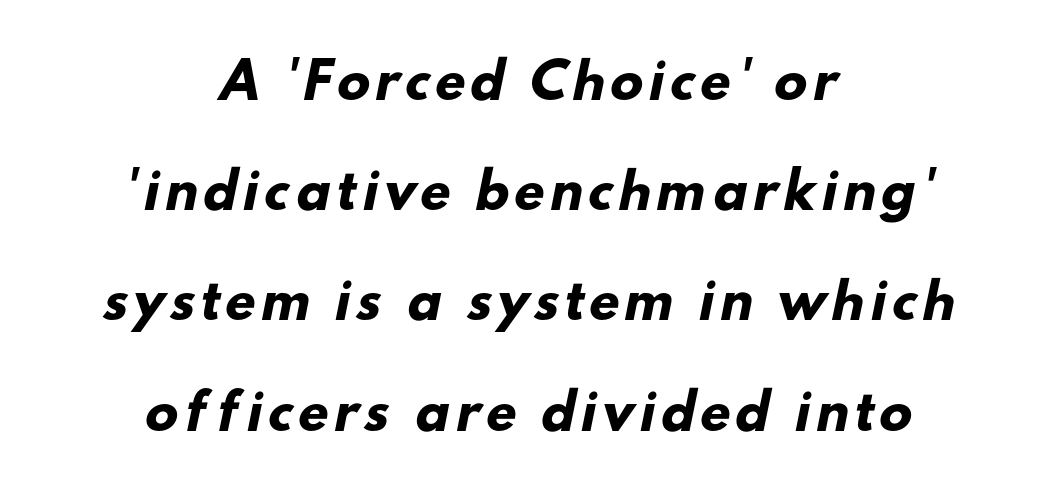
Q: Is the text bold? A: Yes.
Q: Is the typeface a serif or a sans-serif typeface? A: Sans-serif.
Q: Is the text underlined? A: No.
Q: How is the paragraph aligned? A: Centered.
Q: Is the spacing between lines tight, normal or loose? A: Loose.
Q: Width (condensed, normal, or wide)? A: Normal.
Q: Stroke contrast? A: Low.
Q: x-height? A: Small.
Q: Monospaced? A: No.
